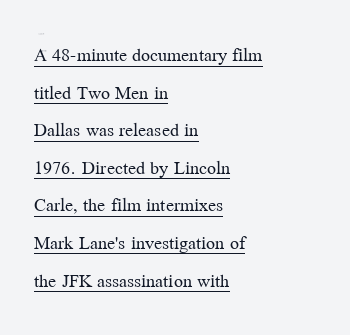
{"italic": "no", "bold": "no", "underline": "yes", "align": "left", "line_spacing_ratio": 1.88, "letter_spacing": "normal", "letter_spacing_em": 0.0, "glyph_px": 20}
